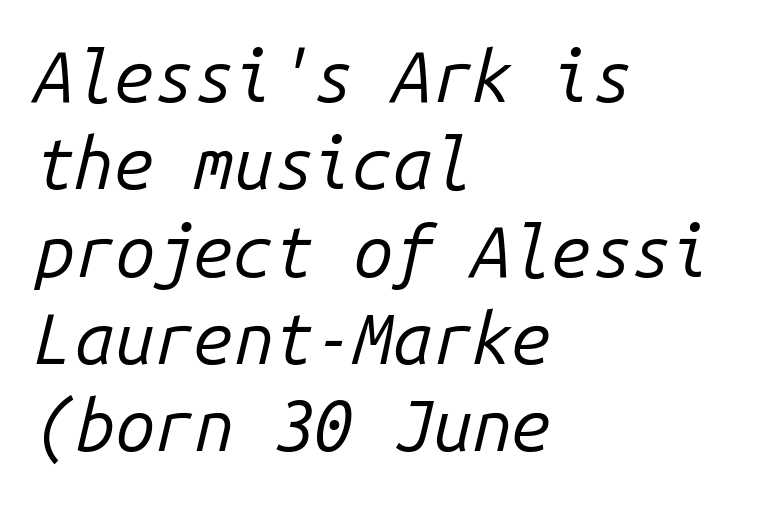
The image shows 71 px regular-weight type, italic (leaning right), monospaced; set left-aligned, line spacing 1.23x, normal letter spacing, not underlined; low stroke contrast and a medium x-height.
